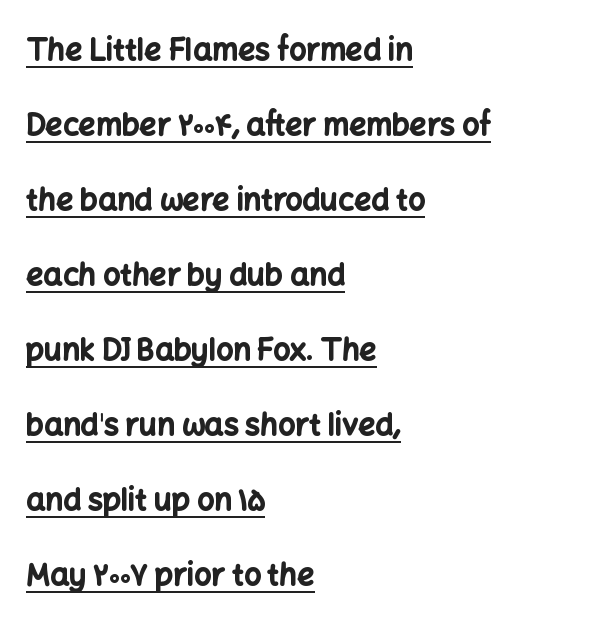
{"serif": "no", "italic": "no", "bold": "yes", "weight": "bold", "width": "normal", "stroke_contrast": "low", "x_height": "medium", "monospaced": "no", "underline": "yes", "align": "left", "line_spacing": "loose", "line_spacing_ratio": 2.5, "letter_spacing": "normal", "letter_spacing_em": 0.0, "glyph_px": 30}
